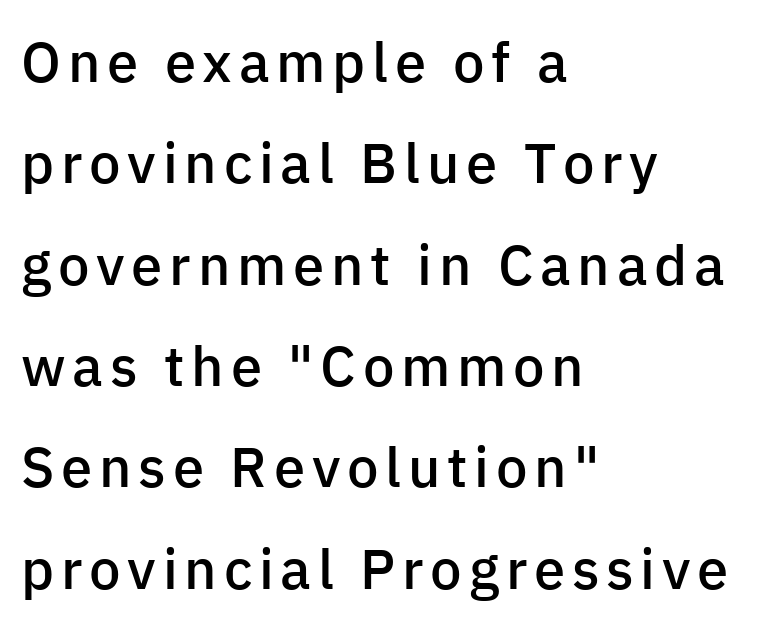
Q: Is the text bold? A: Semi-bold.
Q: Is the text italic (slanted)? A: No, it is upright.
Q: Is the typeface a serif or a sans-serif typeface? A: Sans-serif.
Q: Is the text underlined? A: No.
Q: How is the paragraph aligned? A: Left-aligned.
Q: Width (condensed, normal, or wide)? A: Normal.
Q: Stroke contrast? A: Low.
Q: x-height? A: Medium.
Q: Monospaced? A: No.
